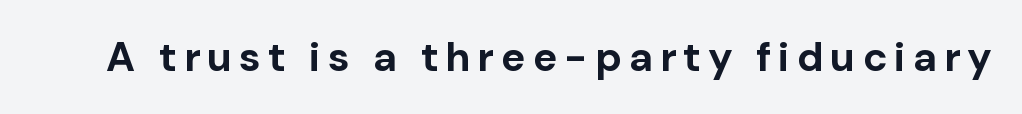
{"serif": "no", "italic": "no", "bold": "yes", "weight": "bold", "width": "normal", "stroke_contrast": "low", "x_height": "medium", "monospaced": "no", "underline": "no", "glyph_px": 41}
